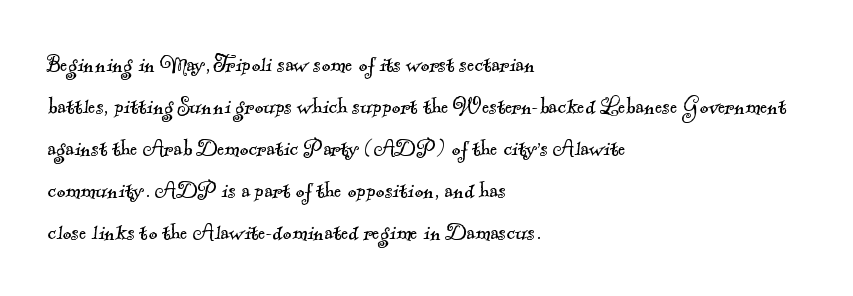
Q: Is the text bold? A: No.
Q: Is the text underlined? A: No.
Q: How is the paragraph aligned? A: Left-aligned.
Q: Is the spacing between letters normal or unusually wide? A: Normal.
Q: Is the spacing between lines tight, normal or loose? A: Normal.
